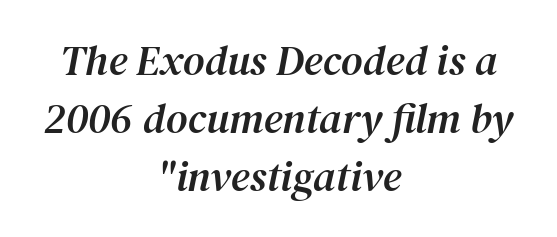
{"serif": "yes", "italic": "yes", "lean": "right", "slant_degrees": 12, "width": "normal", "stroke_contrast": "medium", "x_height": "medium", "monospaced": "no", "underline": "no", "align": "center", "line_spacing": "normal", "line_spacing_ratio": 1.38, "letter_spacing": "normal", "letter_spacing_em": 0.0, "glyph_px": 42}
